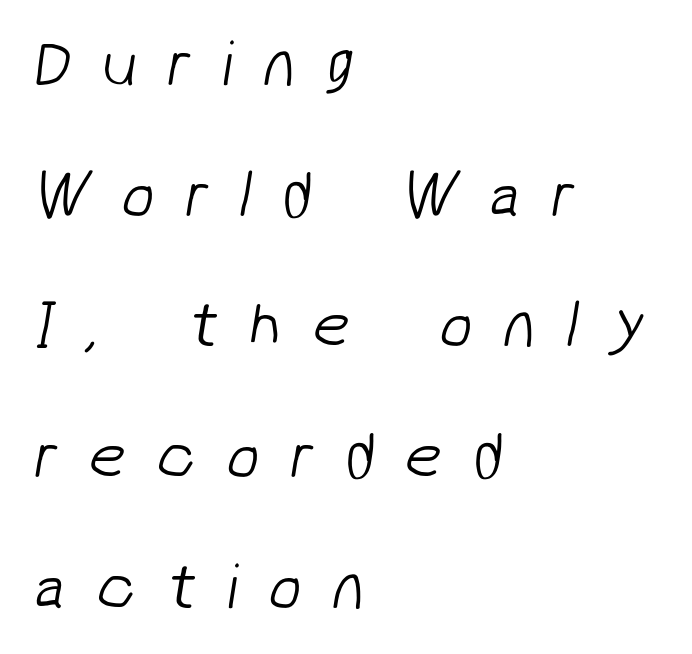
{"serif": "no", "bold": "no", "weight": "light", "width": "normal", "stroke_contrast": "low", "x_height": "medium", "monospaced": "no", "underline": "no", "align": "left", "line_spacing": "loose", "line_spacing_ratio": 1.98, "letter_spacing": "wide", "letter_spacing_em": 0.46, "glyph_px": 66}
